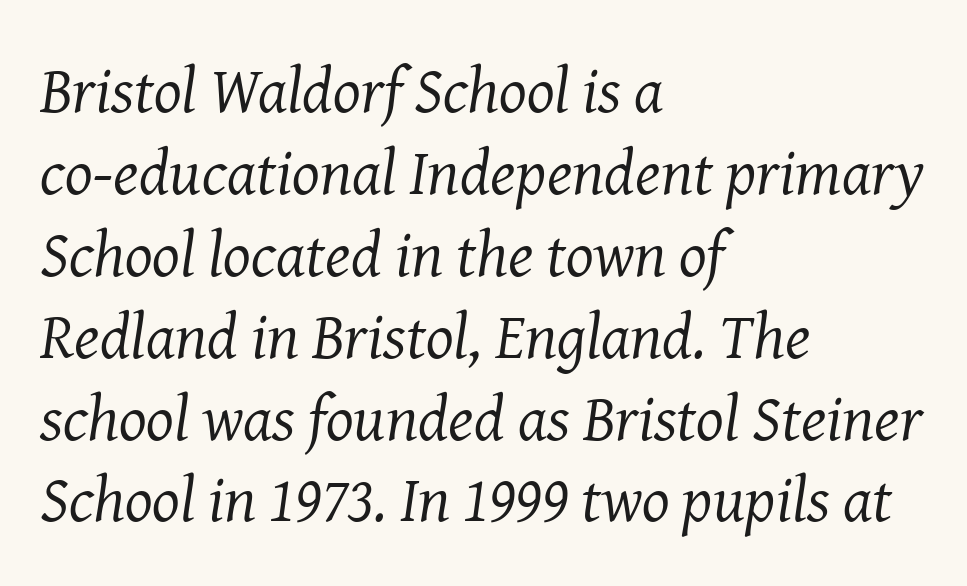
The image shows 65 px regular-weight serif type, italic (leaning right); set left-aligned, normal line spacing (1.26x), normal letter spacing, not underlined; medium stroke contrast and a medium x-height.
